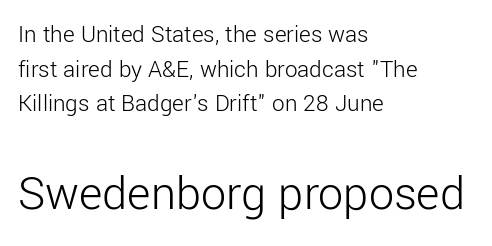
{"serif": "no", "italic": "no", "bold": "no", "weight": "light", "width": "normal", "stroke_contrast": "low", "x_height": "medium", "monospaced": "no", "underline": "no", "align": "left", "line_spacing": "normal", "line_spacing_ratio": 1.39, "letter_spacing": "normal", "letter_spacing_em": 0.0, "larger_block": "second", "size_ratio": 2.0, "glyph_px": 50}
